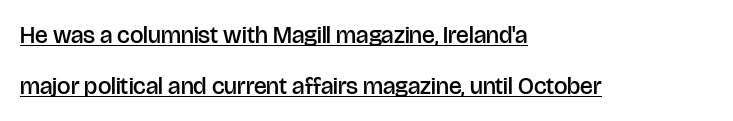
The image shows 24 px text type, upright; set left-aligned, loose line spacing (2.11x), normal letter spacing, underlined.
